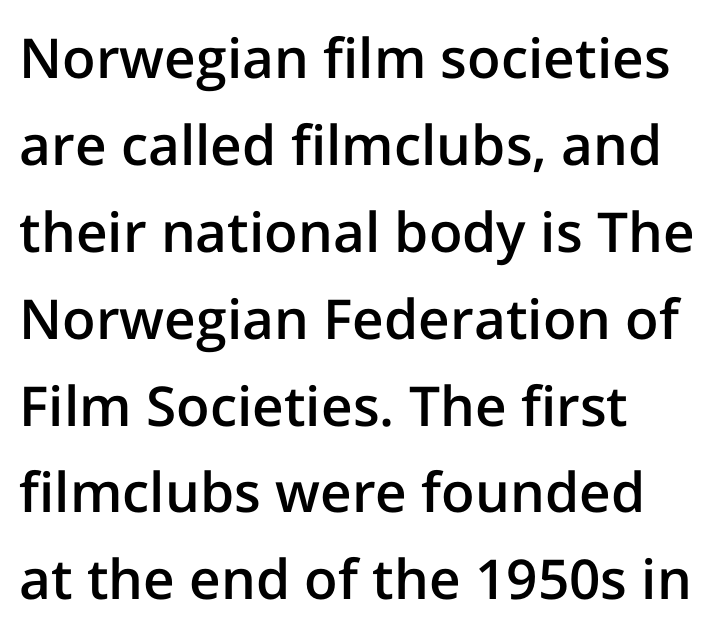
{"serif": "no", "italic": "no", "bold": "semi", "weight": "semibold", "width": "normal", "stroke_contrast": "low", "x_height": "medium", "monospaced": "no", "underline": "no", "align": "left", "line_spacing": "normal", "line_spacing_ratio": 1.58, "letter_spacing": "normal", "letter_spacing_em": 0.0, "glyph_px": 55}
